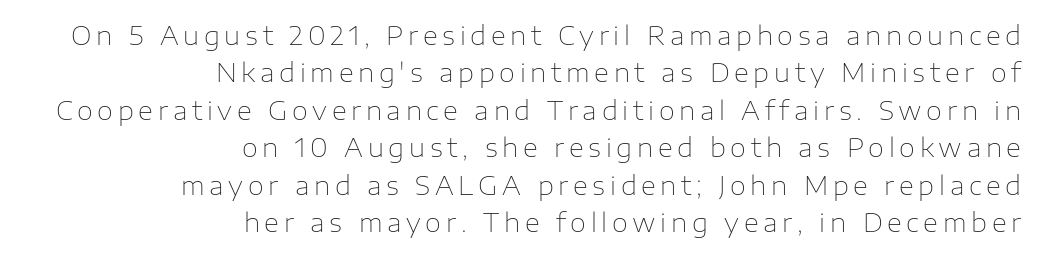
Does the leading feel generous? No, just average. Bare-footed words on every line. Is the type heavy? It reads as light-to-regular instead. The type sits square on the baseline with zero lean.
